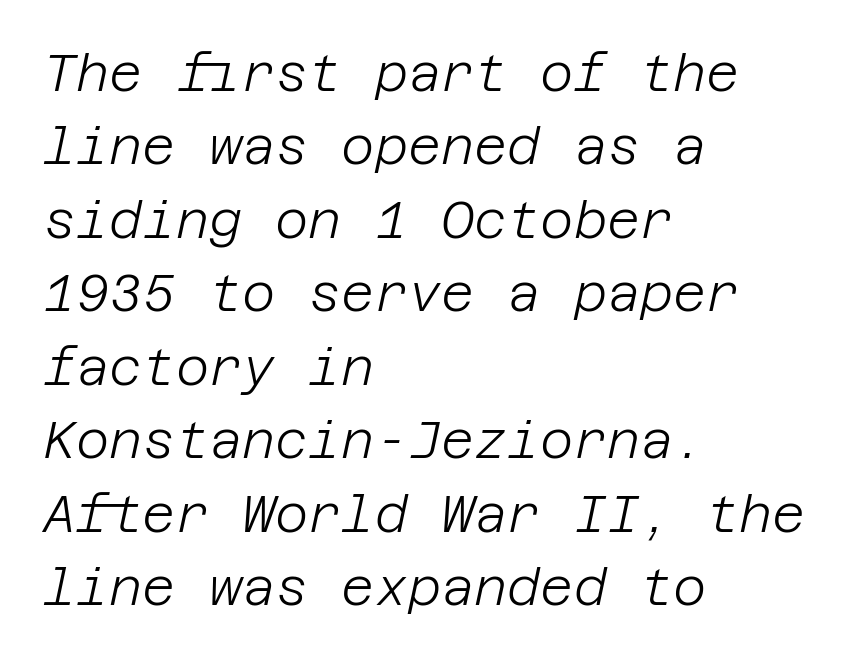
Q: Is the text bold? A: No.
Q: Is the text italic (slanted)? A: Yes, it leans right by about 12 degrees.
Q: Is the text underlined? A: No.
Q: How is the paragraph aligned? A: Left-aligned.
Q: Is the spacing between letters normal or unusually wide? A: Normal.
Q: Is the spacing between lines tight, normal or loose? A: Normal.
Q: Width (condensed, normal, or wide)? A: Normal.
Q: Stroke contrast? A: Low.
Q: x-height? A: Large.
